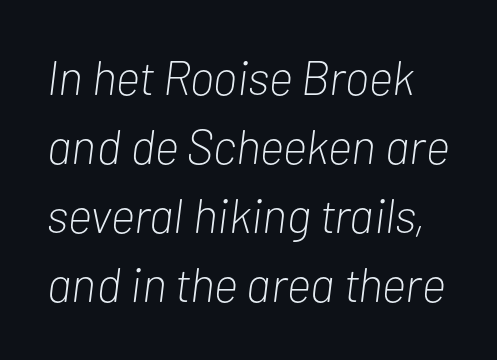
Q: Is the text bold? A: No.
Q: Is the text italic (slanted)? A: Yes, it leans right by about 7 degrees.
Q: Is the text underlined? A: No.
Q: Is the spacing between letters normal or unusually wide? A: Normal.
Q: Is the spacing between lines tight, normal or loose? A: Normal.
Q: Width (condensed, normal, or wide)? A: Condensed.
Q: Stroke contrast? A: Low.
Q: x-height? A: Medium.
Q: Monospaced? A: No.
